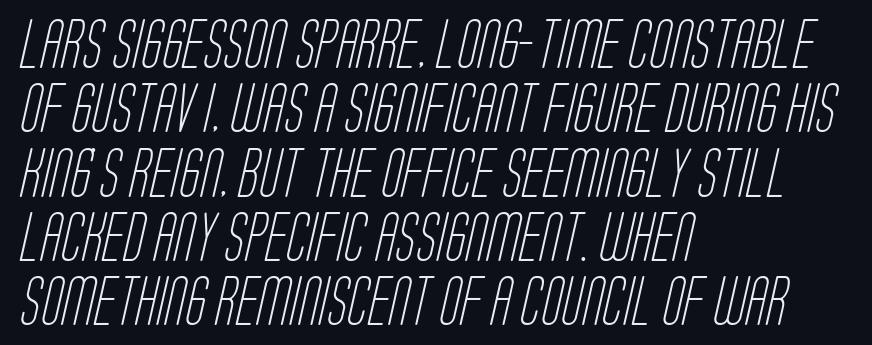
The image shows 48 px light, condensed sans-serif type; set left-aligned, normal line spacing (1.34x), normal letter spacing, not underlined; low stroke contrast and a large x-height.
